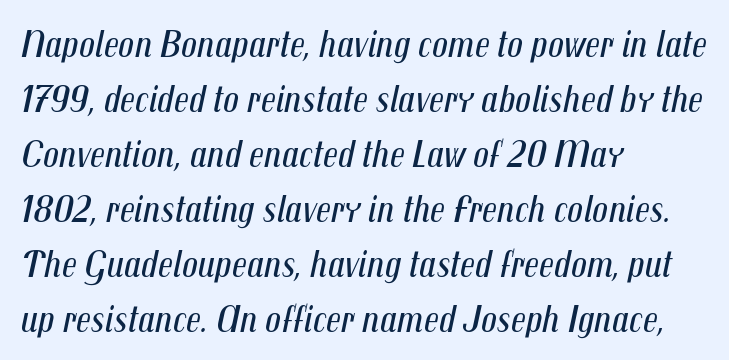
{"italic": "yes", "lean": "right", "slant_degrees": 12, "bold": "no", "weight": "regular", "width": "condensed", "stroke_contrast": "medium", "x_height": "medium", "monospaced": "no", "underline": "no", "align": "left", "line_spacing": "normal", "line_spacing_ratio": 1.41, "letter_spacing": "normal", "letter_spacing_em": 0.0, "glyph_px": 39}
